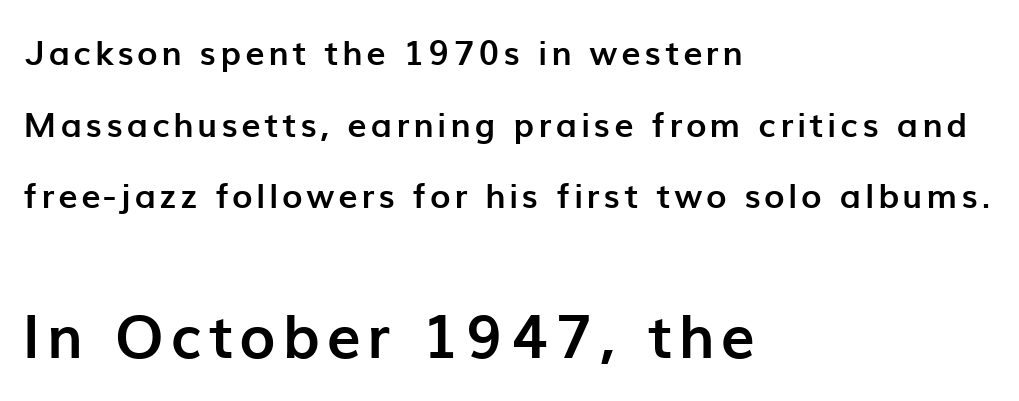
Leading: increased. Typeset ragged right — the left edge is the straight one. Note the varied advance widths — an 'i' is clearly narrower than an 'm'. The letters stand straight up with perfectly vertical stems. Every letter is thick-stroked: bold, no question. Typographically, this falls in the sans-serif category.
